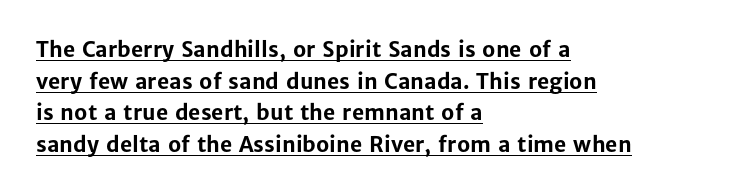
Every letter is thick-stroked: bold, no question. A typesetter would call this zero additional tracking. The lettering is marked with a stroke running underneath it. These lines stack with their left ends in a neat column. It's the straight-up-and-down kind of type.
